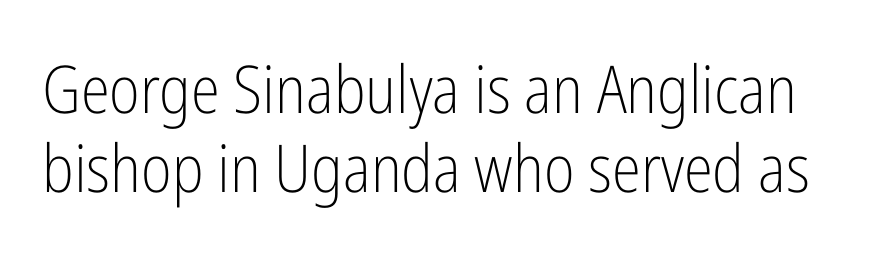
The image shows 66 px light, condensed sans-serif type, upright; set line spacing 1.19x, normal letter spacing, not underlined; low stroke contrast and a medium x-height.
